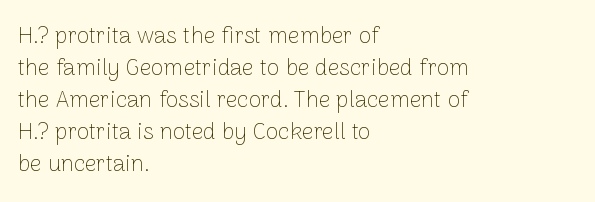
{"italic": "no", "bold": "no", "underline": "no", "align": "left", "line_spacing": "normal", "line_spacing_ratio": 1.39, "letter_spacing": "normal", "letter_spacing_em": 0.0, "glyph_px": 23}
